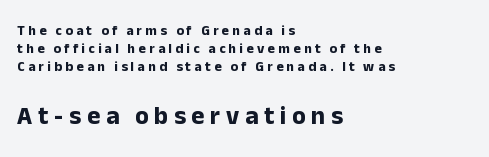
Q: Is the text bold? A: Yes.
Q: Is the text italic (slanted)? A: No, it is upright.
Q: Is the text underlined? A: No.
Q: How is the paragraph aligned? A: Left-aligned.
Q: Is the spacing between letters normal or unusually wide? A: Unusually wide.
Q: Is the spacing between lines tight, normal or loose? A: Normal.
Q: Which block of text is set in a larger size, the first (top) or the second (bottom)? A: The second (bottom) one.
